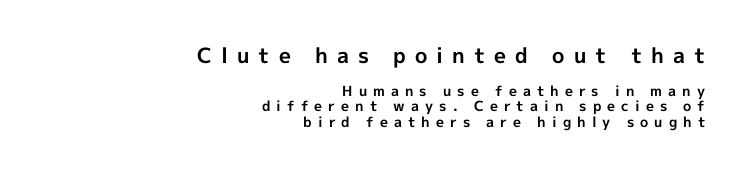
Does the weight exceed regular? Yes, all the way to bold. Lines of text with bare space underneath. Observe the wide spacing: letters keep a clear distance from each other. The designer gave the opening block more size than the closing block.
